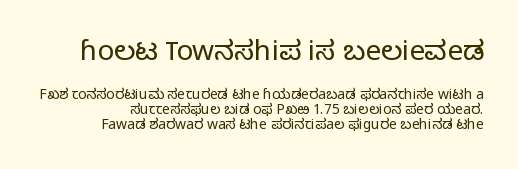
The image shows 28 px light sans-serif type, upright; set tight line spacing (1.06x), normal letter spacing, not underlined; the first (top) block is 2.0x larger; low stroke contrast and a medium x-height.
